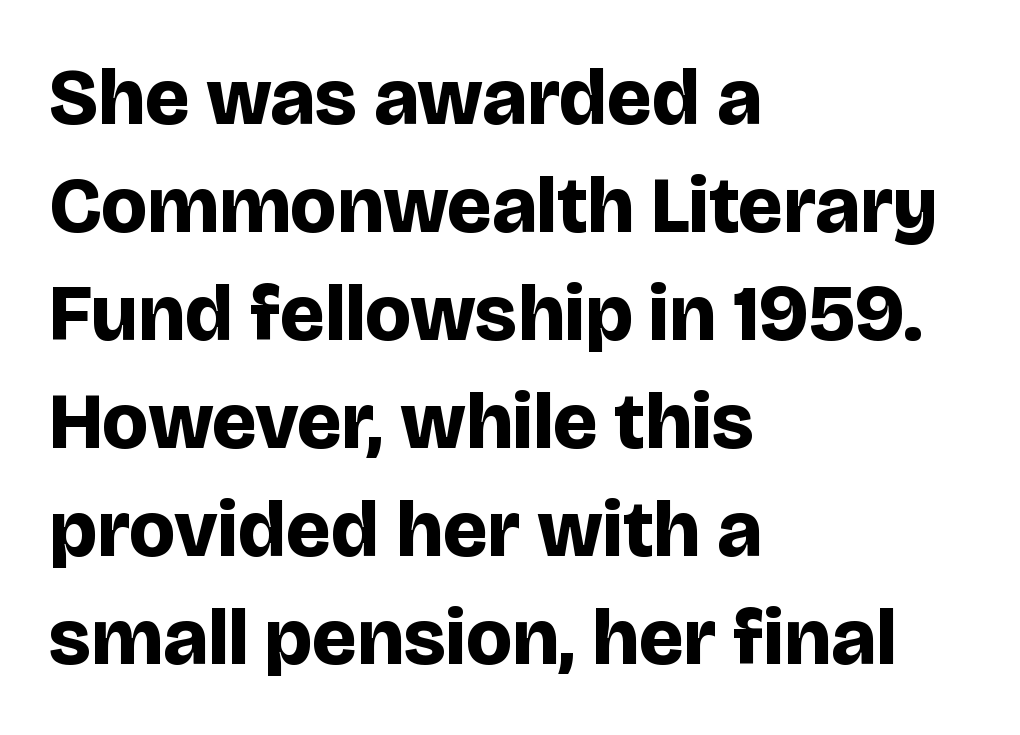
The image shows 80 px bold sans-serif type, upright; set left-aligned, normal line spacing (1.35x), normal letter spacing, not underlined; low stroke contrast and a large x-height.
